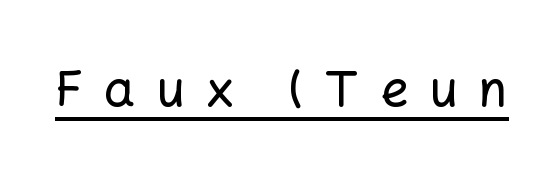
{"serif": "no", "italic": "no", "width": "normal", "stroke_contrast": "low", "x_height": "medium", "monospaced": "no", "underline": "yes", "letter_spacing": "wide", "letter_spacing_em": 0.43, "glyph_px": 49}
